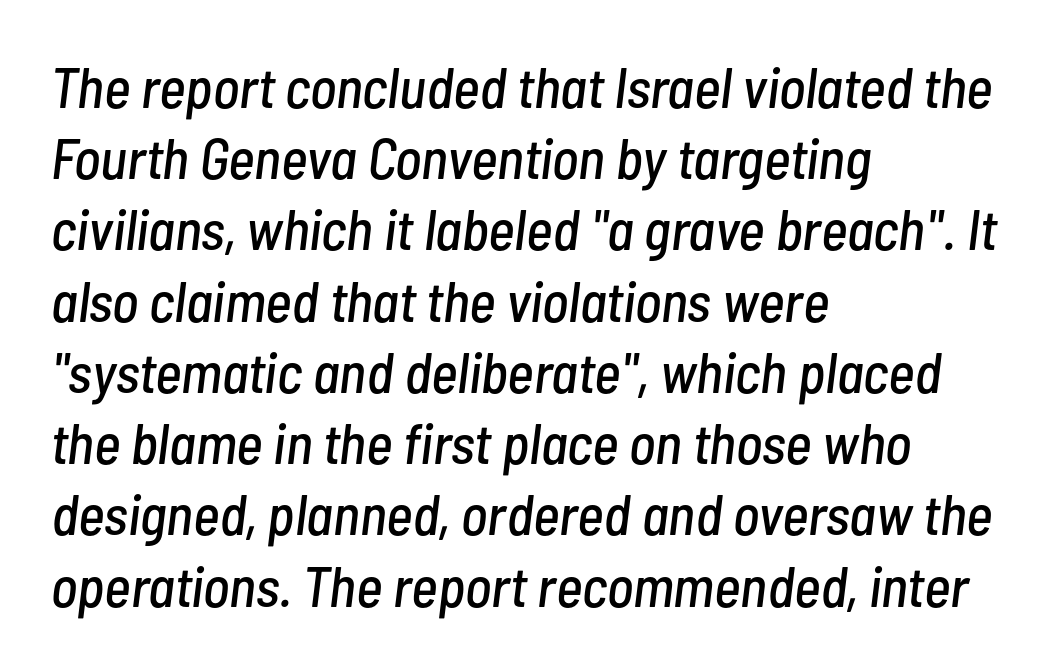
Vertical spacing — default. If you drew a line through each stem, it would be angled. Here the designer chose a conventional face with non-uniform glyph widths. The string is rendered with underlining switched off.
